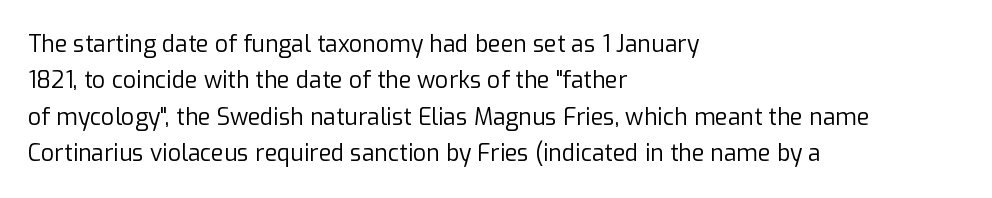
Compared with typical paragraphs, the rows here are spaced about the same. The letterforms sit at book weight or below. Ascenders rise straight up at ninety degrees. The lines are quadded left. Check the space under the baseline: it is left empty. Tracking value appears to be zero — textbook default spacing.
